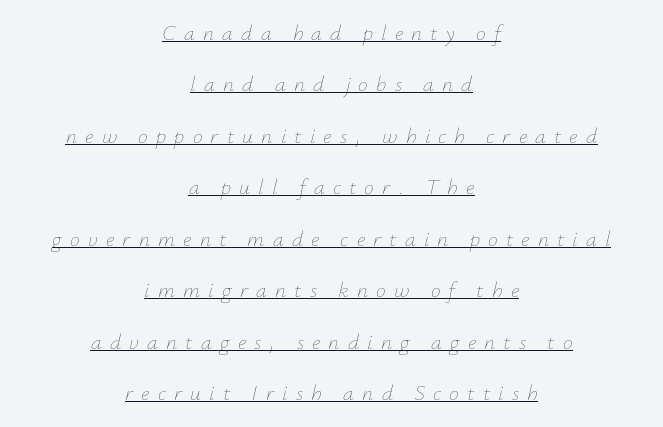
Q: Is the text bold? A: No.
Q: Is the text italic (slanted)? A: Yes, it leans right by about 12 degrees.
Q: Is the text underlined? A: Yes.
Q: How is the paragraph aligned? A: Centered.
Q: Is the spacing between letters normal or unusually wide? A: Unusually wide.
Q: Is the spacing between lines tight, normal or loose? A: Loose.
